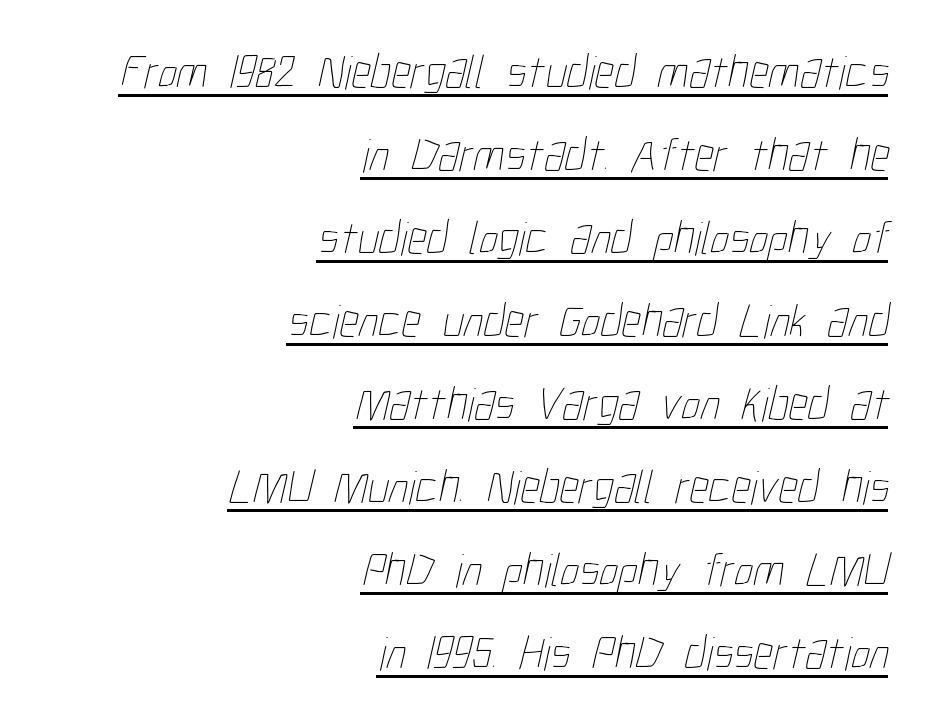
{"bold": "no", "weight": "thin", "width": "condensed", "stroke_contrast": "low", "x_height": "medium", "monospaced": "no", "underline": "yes", "align": "right", "line_spacing_ratio": 1.73, "letter_spacing": "normal", "letter_spacing_em": 0.0, "glyph_px": 48}
